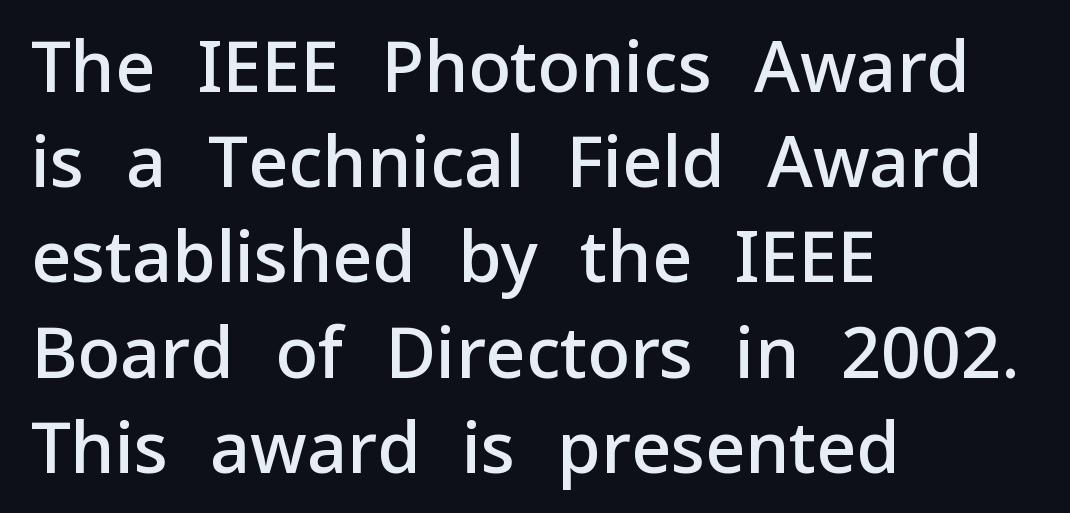
The image shows 70 px semibold sans-serif type, upright; set left-aligned, normal line spacing (1.36x), normal letter spacing, not underlined; low stroke contrast and a medium x-height.
